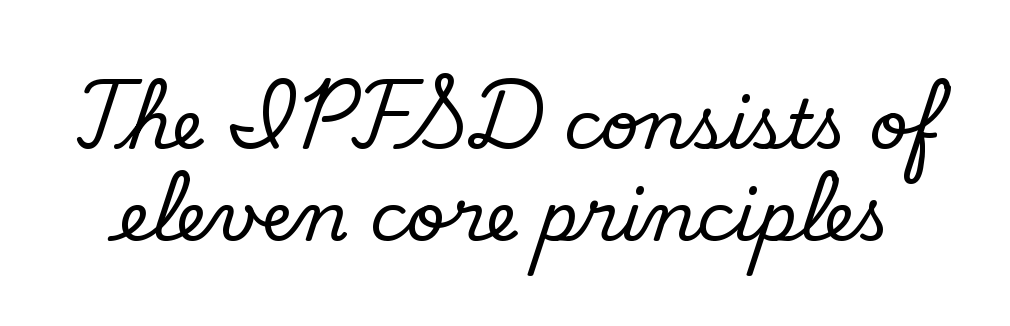
The image shows 68 px regular-weight sans-serif type; set normal line spacing (1.36x), normal letter spacing, not underlined; low stroke contrast and a small x-height.
